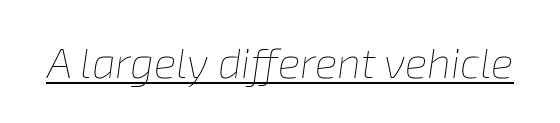
Q: Is the text bold? A: No.
Q: Is the text italic (slanted)? A: Yes, it leans right by about 8 degrees.
Q: Is the text underlined? A: Yes.
Q: Is the spacing between letters normal or unusually wide? A: Normal.
Q: Width (condensed, normal, or wide)? A: Normal.
Q: Stroke contrast? A: Low.
Q: x-height? A: Medium.
Q: Monospaced? A: No.
